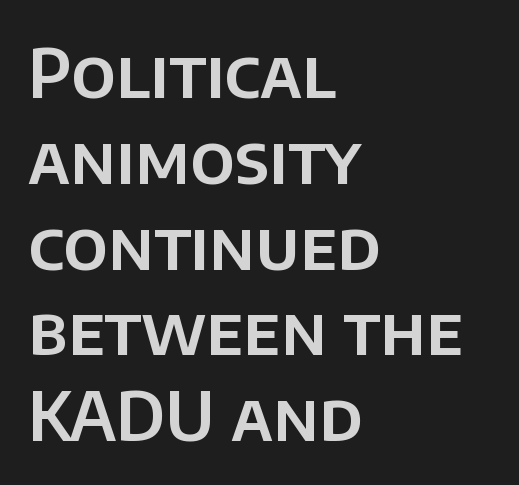
The image shows 67 px sans-serif type, upright; set left-aligned, normal line spacing (1.28x), normal letter spacing, not underlined; low stroke contrast and a large x-height.
